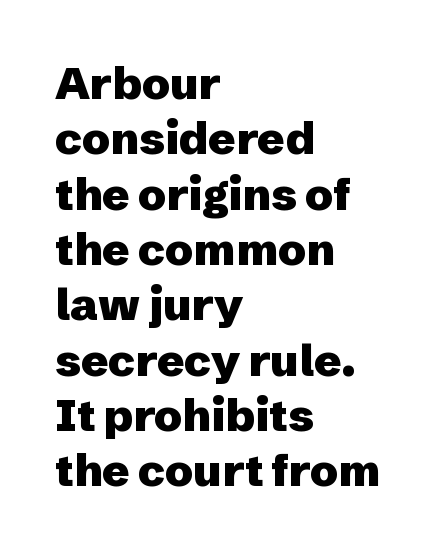
The image shows 45 px heavy sans-serif type, upright; set left-aligned, line spacing 1.23x, normal letter spacing, not underlined; low stroke contrast and a medium x-height.
